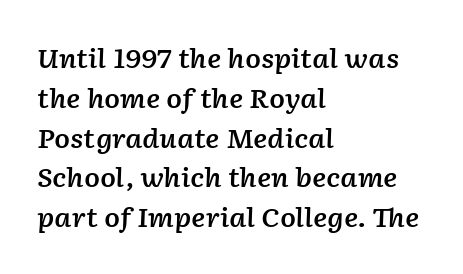
The foot of each line stays bare and open. Where is the straight margin? On the left. This is the in-between weight designers call semibold or demi. How would I describe the line gaps? Plain and ordinary.
